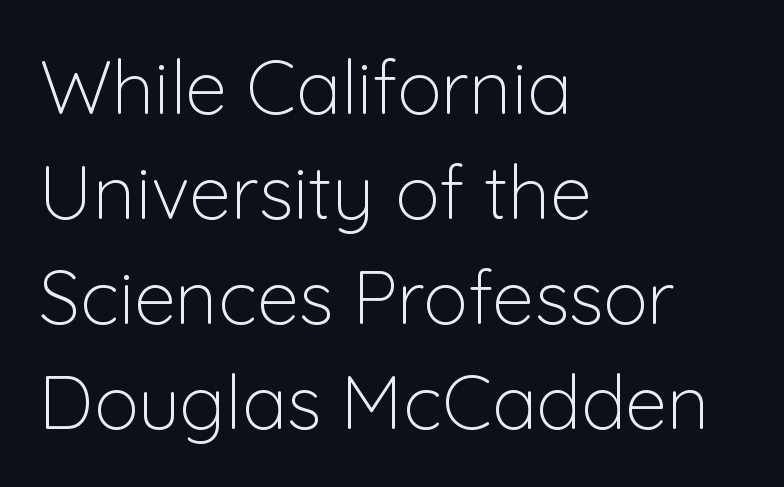
Is the letter spacing exaggerated? No — it looks like the ordinary default. The ragged edge is on the right, which tells us the setting is flush left. Ascenders rise straight up at ninety degrees. Quick note: interline space is typical.
